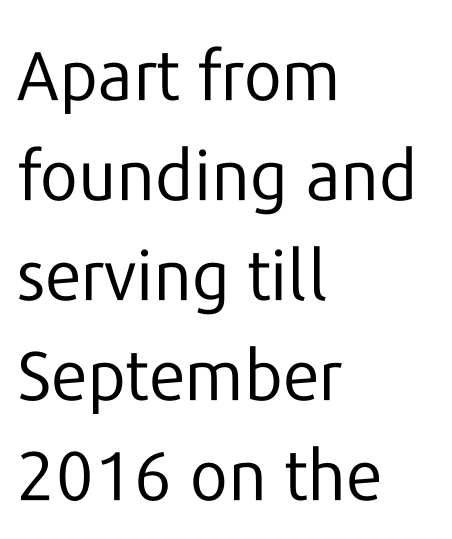
The image shows 69 px regular-weight sans-serif type, upright; set left-aligned, normal line spacing (1.45x), normal letter spacing, not underlined; low stroke contrast and a medium x-height.
